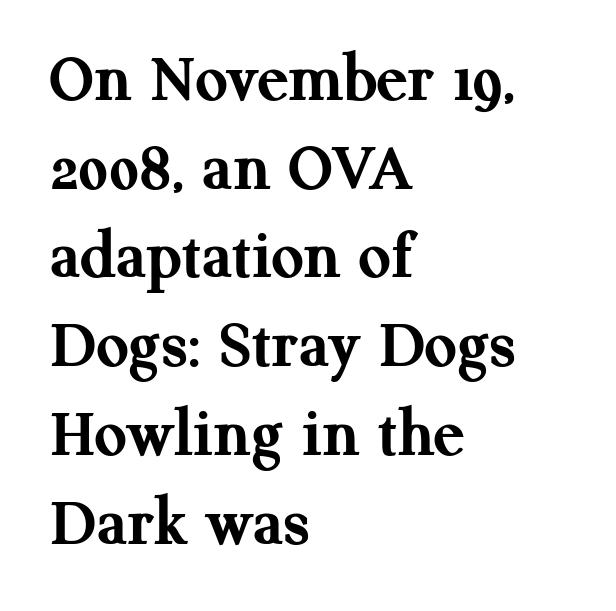
Q: Is the text bold? A: Yes.
Q: Is the text italic (slanted)? A: No, it is upright.
Q: Is the typeface a serif or a sans-serif typeface? A: Serif.
Q: Is the text underlined? A: No.
Q: How is the paragraph aligned? A: Left-aligned.
Q: Is the spacing between letters normal or unusually wide? A: Normal.
Q: Is the spacing between lines tight, normal or loose? A: Normal.
Q: Width (condensed, normal, or wide)? A: Normal.
Q: Stroke contrast? A: Medium.
Q: x-height? A: Medium.
Q: Monospaced? A: No.
